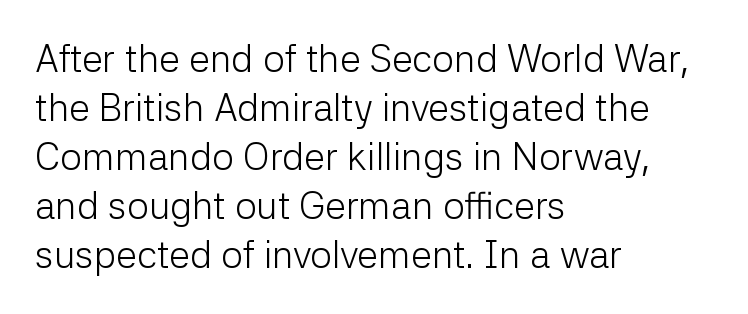
The image shows 38 px light sans-serif type, upright; set left-aligned, normal line spacing (1.29x), normal letter spacing, not underlined; low stroke contrast and a medium x-height.
